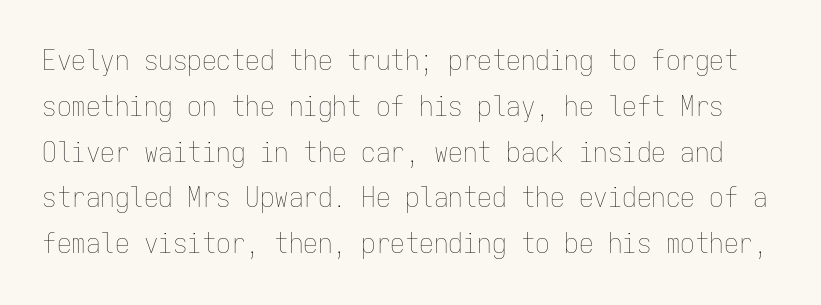
Q: Is the text bold? A: No.
Q: Is the text italic (slanted)? A: No, it is upright.
Q: Is the text underlined? A: No.
Q: Is the spacing between letters normal or unusually wide? A: Normal.
Q: Is the spacing between lines tight, normal or loose? A: Normal.
Q: Width (condensed, normal, or wide)? A: Condensed.
Q: Stroke contrast? A: Low.
Q: x-height? A: Medium.
Q: Monospaced? A: Yes.
